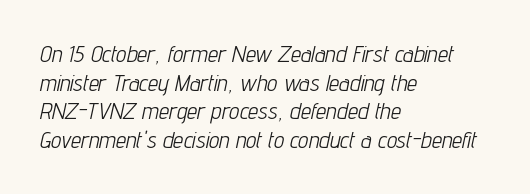
The image shows 23 px text type, italic (leaning right); set left-aligned, normal line spacing (1.25x), normal letter spacing, not underlined.
